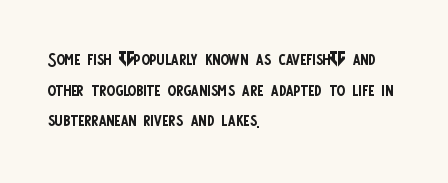
The letters look calm and open, with moderate or lighter stems. Descenders are the only things crossing below the line. Left-aligned paragraph, ragged on the right. Short note: letters normally spaced.
